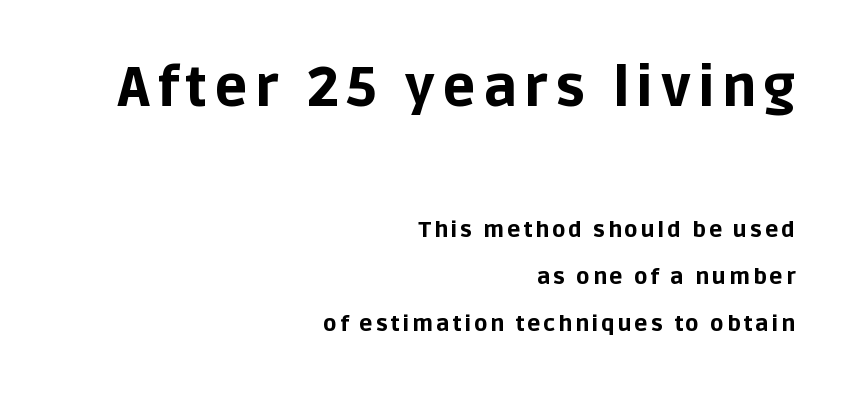
The image shows 55 px bold sans-serif type, upright; set right-aligned, loose line spacing (2.13x), not underlined; the first (top) block is 2.5x larger; low stroke contrast and a large x-height.
